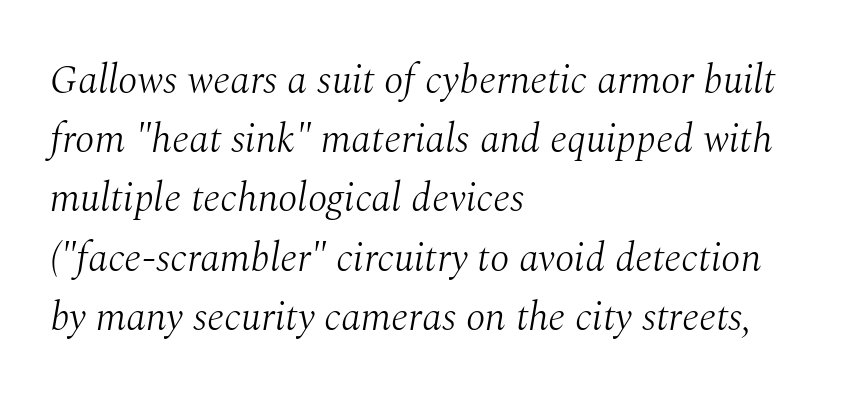
Casual observation: everything's shoved over to the left. The space directly below the letters is spotless. The weight would be labelled regular, book, light, or lighter still. Spacing verdict: proportional, widths tailored to each character.
